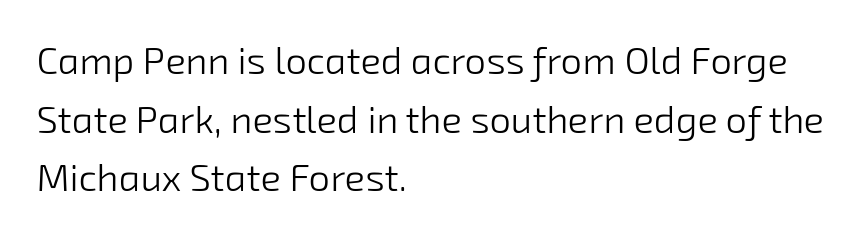
What's the leading like? Ordinary, nothing unusual. The face used here is rendered with its standard letterfit. The font is comparable to plain body text, perhaps lighter. The passage shown is typeset with a sans-serif family. The passage is arranged the way most books set body copy — flush left.
